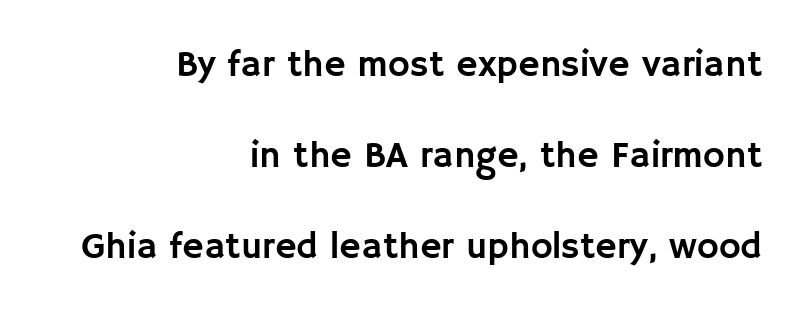
The image shows 37 px sans-serif type, upright; set right-aligned, loose line spacing (2.46x), normal letter spacing, not underlined; low stroke contrast and a large x-height.
